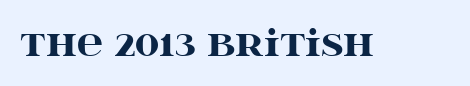
Q: Is the text bold? A: Yes.
Q: Is the text italic (slanted)? A: No, it is upright.
Q: Is the typeface a serif or a sans-serif typeface? A: Serif.
Q: Is the text underlined? A: No.
Q: Is the spacing between letters normal or unusually wide? A: Normal.
Q: Width (condensed, normal, or wide)? A: Wide.
Q: Stroke contrast? A: High.
Q: x-height? A: Large.
Q: Monospaced? A: No.
